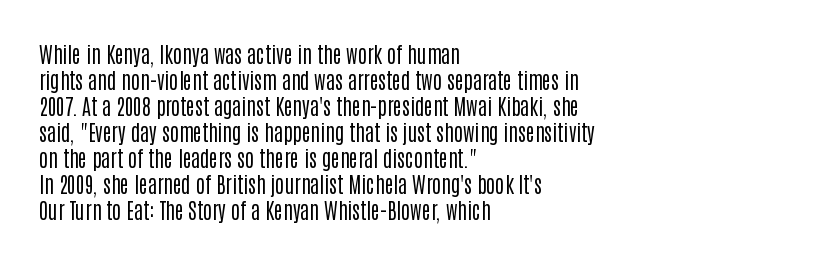
The image shows 21 px text type, upright; set left-aligned, line spacing 1.24x, normal letter spacing, not underlined.
